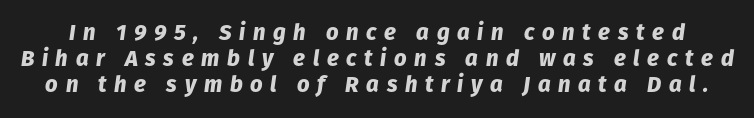
{"italic": "yes", "lean": "right", "slant_degrees": 8, "bold": "yes", "underline": "no", "line_spacing_ratio": 1.19, "letter_spacing": "wide", "letter_spacing_em": 0.35, "glyph_px": 22}
